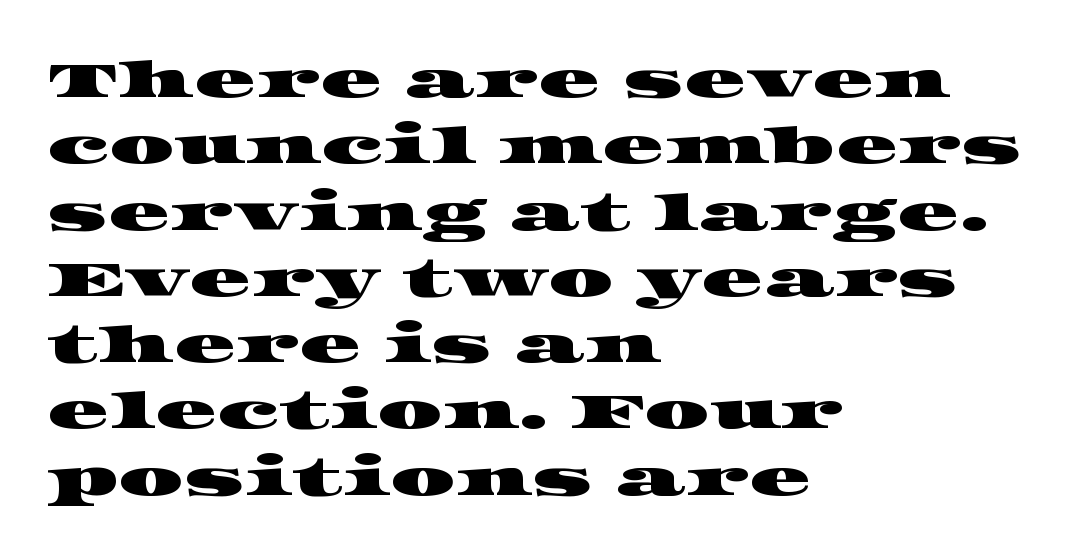
Check the space under the baseline: it is left empty. Whoever set this chose a conventional vertical rhythm. The rendering uses natural spacing where letterforms have individual widths. This is serif lettering, the kind often seen in printed books.
